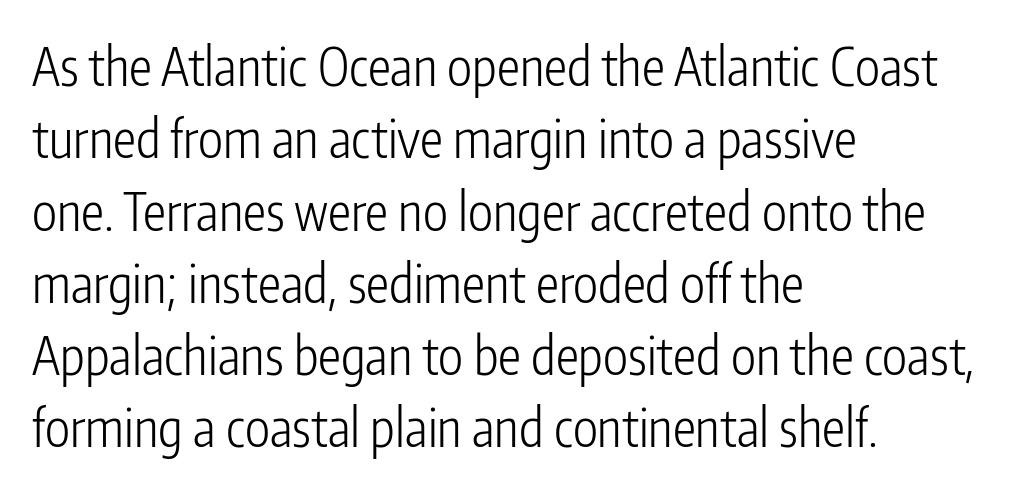
{"serif": "no", "italic": "no", "bold": "no", "weight": "light", "width": "condensed", "stroke_contrast": "low", "x_height": "medium", "monospaced": "no", "underline": "no", "align": "left", "line_spacing": "normal", "line_spacing_ratio": 1.39, "letter_spacing": "normal", "letter_spacing_em": 0.0, "glyph_px": 52}
